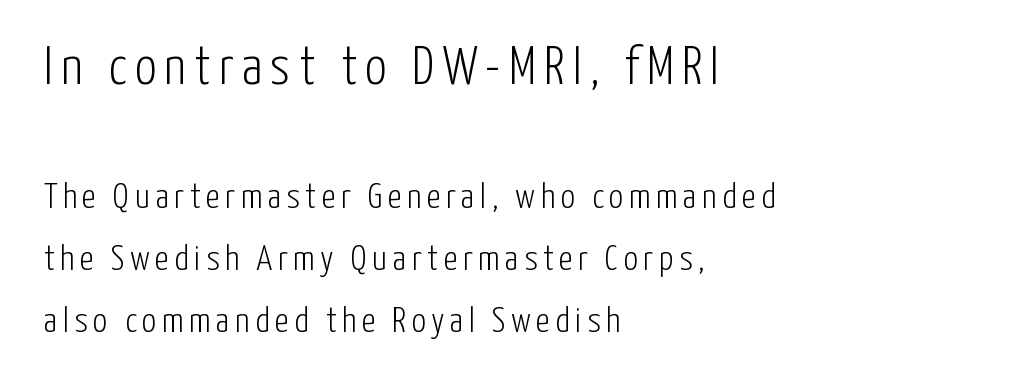
{"serif": "no", "italic": "no", "bold": "no", "weight": "light", "width": "condensed", "stroke_contrast": "low", "x_height": "medium", "monospaced": "no", "underline": "no", "align": "left", "line_spacing_ratio": 1.73, "larger_block": "first", "size_ratio": 1.5, "glyph_px": 54}
